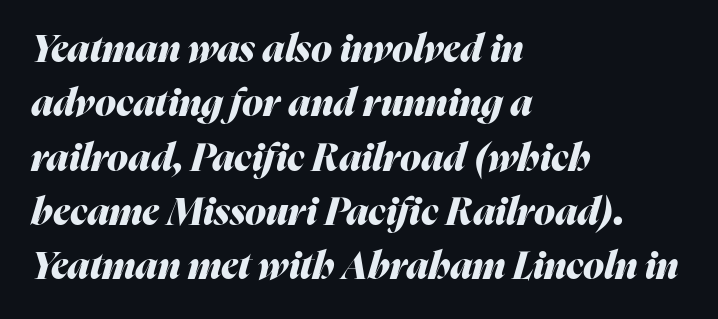
The image shows 38 px heavy type, italic (leaning right); set left-aligned, normal line spacing (1.43x), normal letter spacing, not underlined; medium stroke contrast and a medium x-height.
